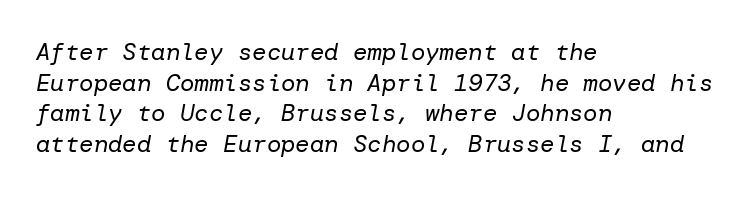
The image shows 24 px text type, italic (leaning right); set left-aligned, normal line spacing (1.28x), normal letter spacing, not underlined.
